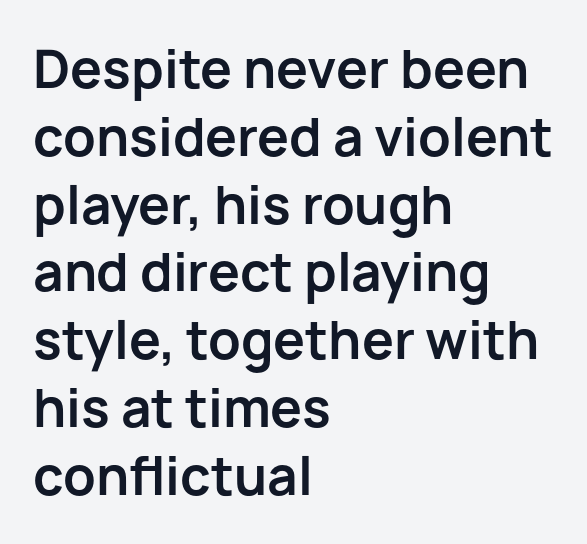
The image shows 51 px bold sans-serif type, upright; set left-aligned, normal line spacing (1.33x), normal letter spacing, not underlined; low stroke contrast and a medium x-height.
